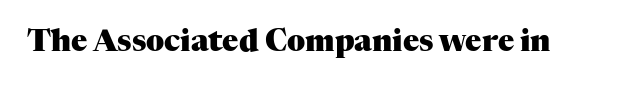
Compared with an ordinary text face, these strokes are far heavier — a full bold. Tracking value appears to be zero — textbook default spacing. Look at the bottom of the vertical strokes: they flare into serifs here. Any mark beneath the type? The region is blank. No italicization has been applied; the sample stays upright. Do the characters align in a grid? No, the font is proportional.
